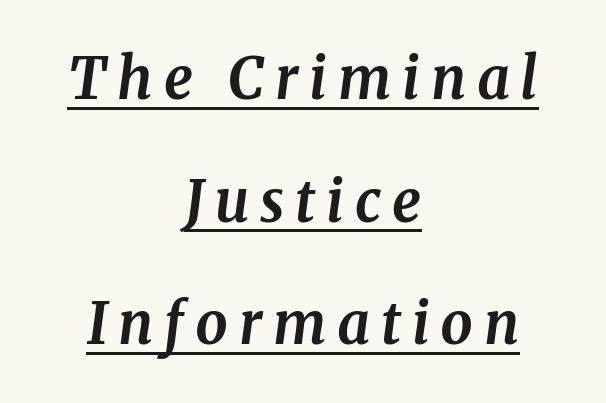
{"serif": "yes", "italic": "yes", "lean": "right", "slant_degrees": 8, "bold": "yes", "weight": "bold", "width": "normal", "stroke_contrast": "medium", "x_height": "medium", "monospaced": "no", "underline": "yes", "align": "center", "line_spacing": "loose", "line_spacing_ratio": 2.15, "glyph_px": 57}
